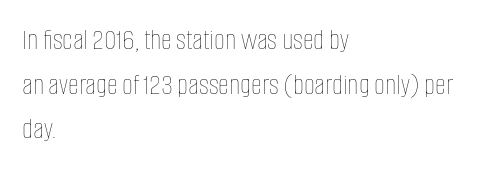
The image shows 30 px thin, condensed type, upright; set left-aligned, normal line spacing (1.49x), normal letter spacing, not underlined; low stroke contrast and a large x-height.
